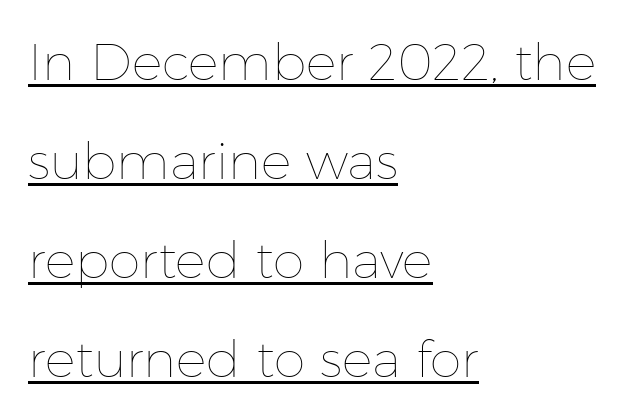
{"italic": "no", "bold": "no", "weight": "thin", "width": "normal", "stroke_contrast": "low", "x_height": "medium", "monospaced": "no", "underline": "yes", "align": "left", "line_spacing": "loose", "line_spacing_ratio": 1.94, "letter_spacing": "normal", "letter_spacing_em": 0.0, "glyph_px": 51}
